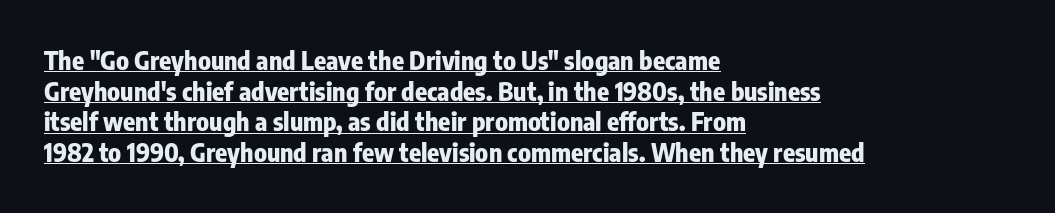
Q: Is the text bold? A: Yes.
Q: Is the text italic (slanted)? A: No, it is upright.
Q: Is the text underlined? A: Yes.
Q: How is the paragraph aligned? A: Left-aligned.
Q: Is the spacing between letters normal or unusually wide? A: Normal.
